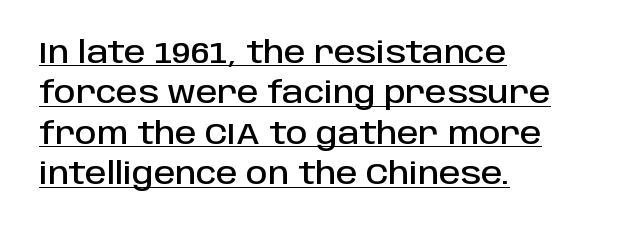
Underline: present. Each letter keeps its own natural width here, so spacing adapts to shape. Serif or sans? Sans — the stroke terminals are bare. How would I describe the line gaps? Plain and ordinary.
